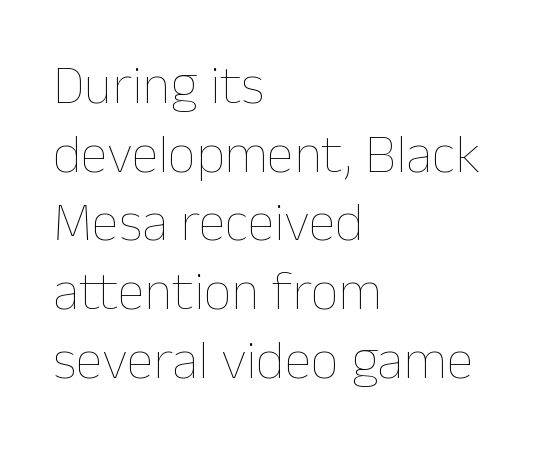
Q: Is the text bold? A: No.
Q: Is the text italic (slanted)? A: No, it is upright.
Q: Is the text underlined? A: No.
Q: How is the paragraph aligned? A: Left-aligned.
Q: Is the spacing between letters normal or unusually wide? A: Normal.
Q: Is the spacing between lines tight, normal or loose? A: Normal.
Q: Width (condensed, normal, or wide)? A: Normal.
Q: Stroke contrast? A: Low.
Q: x-height? A: Medium.
Q: Monospaced? A: No.
